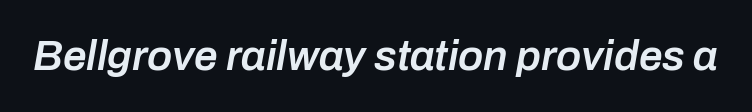
{"italic": "yes", "lean": "right", "slant_degrees": 10, "bold": "semi", "weight": "semibold", "width": "normal", "stroke_contrast": "low", "x_height": "medium", "monospaced": "no", "underline": "no", "letter_spacing": "normal", "letter_spacing_em": 0.0, "glyph_px": 42}
